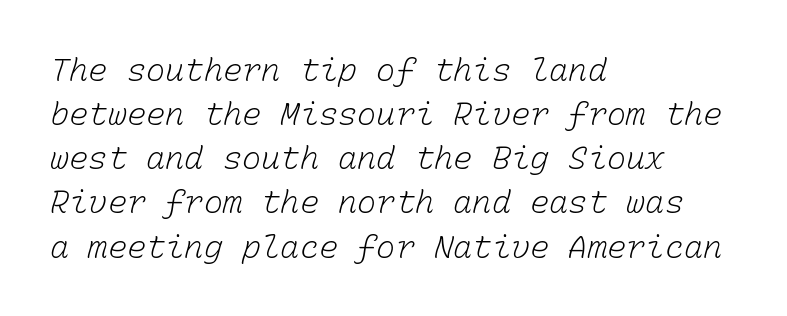
Q: Is the text bold? A: No.
Q: Is the text underlined? A: No.
Q: How is the paragraph aligned? A: Left-aligned.
Q: Is the spacing between letters normal or unusually wide? A: Normal.
Q: Is the spacing between lines tight, normal or loose? A: Normal.
Q: Width (condensed, normal, or wide)? A: Normal.
Q: Stroke contrast? A: Low.
Q: x-height? A: Medium.
Q: Monospaced? A: Yes.
